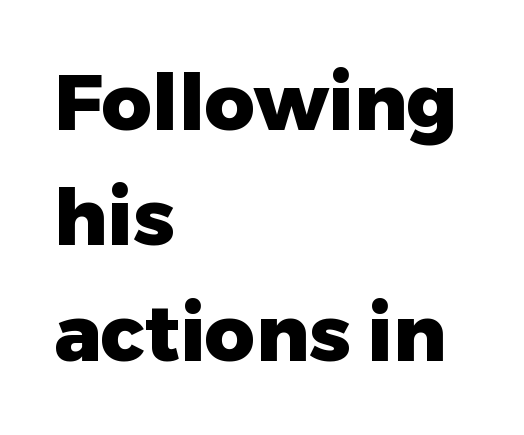
A typesetter would label this face a sans. Does the copy run flush right? No — it runs flush left. Heavy-handed strokes throughout: this text is bold. Does extra space separate the letters? No, they use regular spacing. The passage shown is typed in a proportional face where columns would drift. A typesetter would mark this as roman, not italic.
